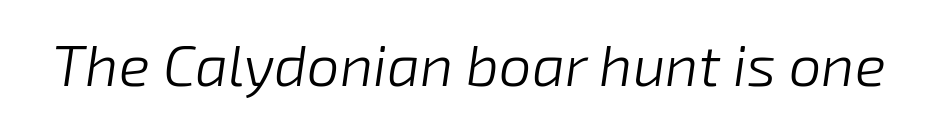
{"italic": "yes", "lean": "right", "slant_degrees": 8, "bold": "no", "weight": "light", "width": "normal", "stroke_contrast": "low", "x_height": "medium", "monospaced": "no", "underline": "no", "letter_spacing": "normal", "letter_spacing_em": 0.0, "glyph_px": 58}
